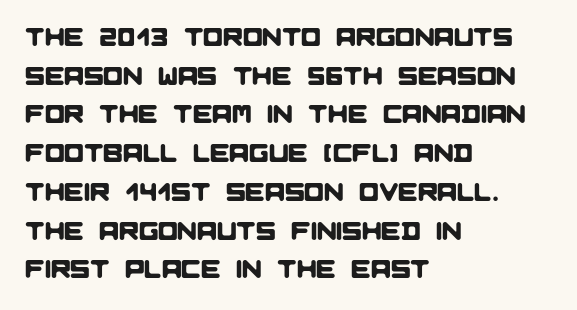
The gap between lines stays unmarked. A typesetter would call this zero additional tracking. A student would call this left alignment; a typographer would say flush left, rag right. A typesetter would call this leading conventional body-copy spacing.
